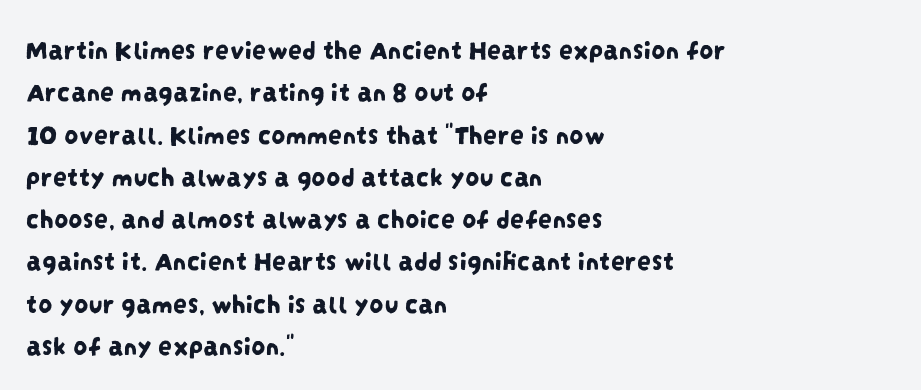
The image shows 28 px condensed sans-serif type; set left-aligned, normal line spacing (1.51x), normal letter spacing, not underlined; low stroke contrast and a large x-height.
